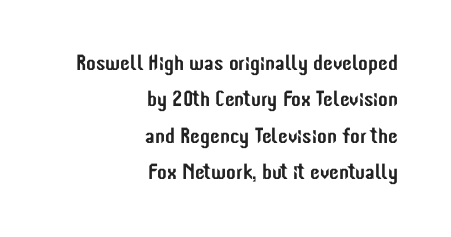
A flush-right, rag-left setting is used for this passage. The rendering keeps characters at their native spacing. Each row of text sits above clean, open space. The lettering stays uniformly vertical, giving the passage a roman look. The leading is moderate, giving the passage an even texture.
